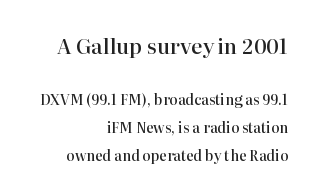
The image shows 21 px text type, upright; set right-aligned, loose line spacing (2.01x), normal letter spacing, not underlined; the first (top) block is 1.5x larger.
